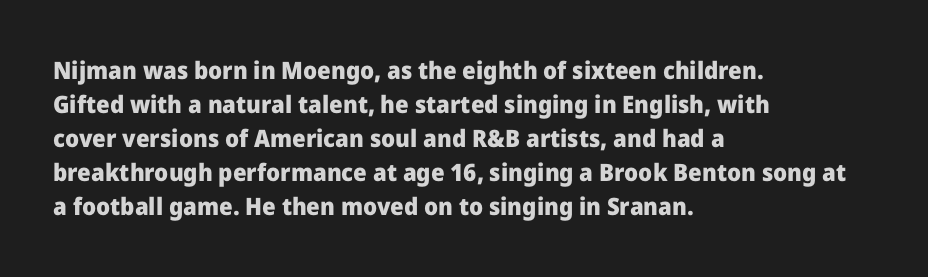
The image shows 24 px bold type, upright; set left-aligned, normal line spacing (1.42x), normal letter spacing, not underlined.
